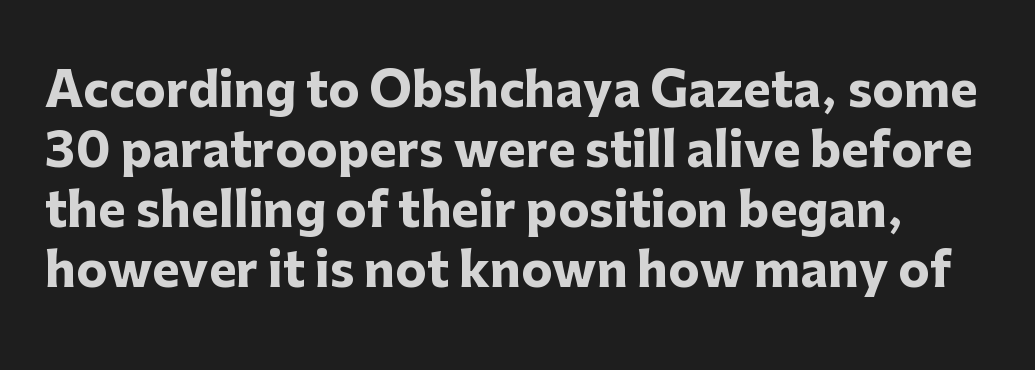
The image shows 47 px heavy sans-serif type, upright; set normal line spacing (1.28x), normal letter spacing, not underlined; low stroke contrast and a medium x-height.
